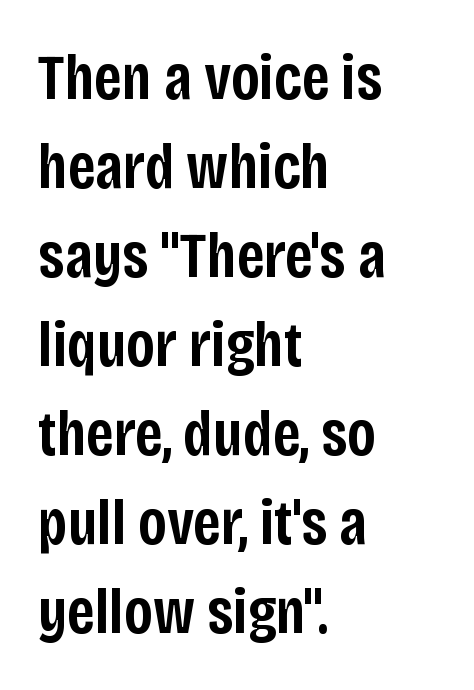
Q: Is the text bold? A: Semi-bold.
Q: Is the text italic (slanted)? A: No, it is upright.
Q: Is the typeface a serif or a sans-serif typeface? A: Sans-serif.
Q: Is the text underlined? A: No.
Q: How is the paragraph aligned? A: Left-aligned.
Q: Is the spacing between letters normal or unusually wide? A: Normal.
Q: Is the spacing between lines tight, normal or loose? A: Normal.
Q: Width (condensed, normal, or wide)? A: Condensed.
Q: Stroke contrast? A: Low.
Q: x-height? A: Large.
Q: Monospaced? A: No.
